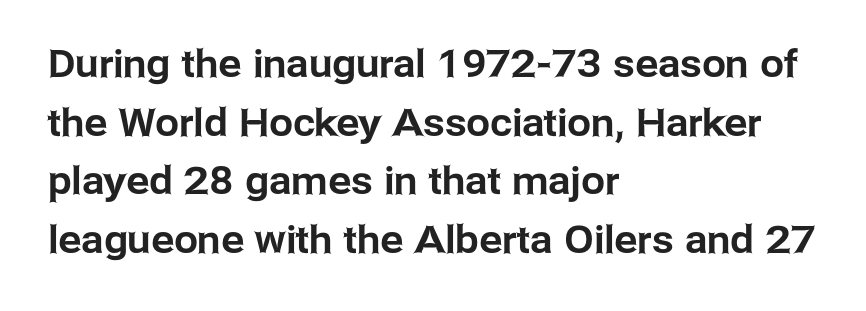
The image shows 38 px sans-serif type, upright; set left-aligned, normal line spacing (1.54x), normal letter spacing, not underlined; low stroke contrast and a medium x-height.
